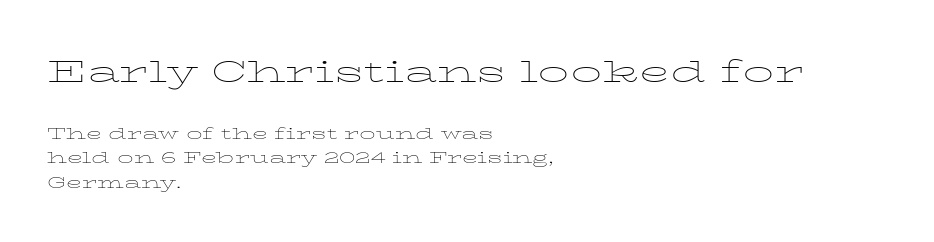
If you drew a ruler down the left edge, every line would touch it. Words float on clear page, feet unadorned. Examine the stroke ends and you'll spot serifs. These lines are rendered in a variable-pitch font. Line spacing here is normal.
